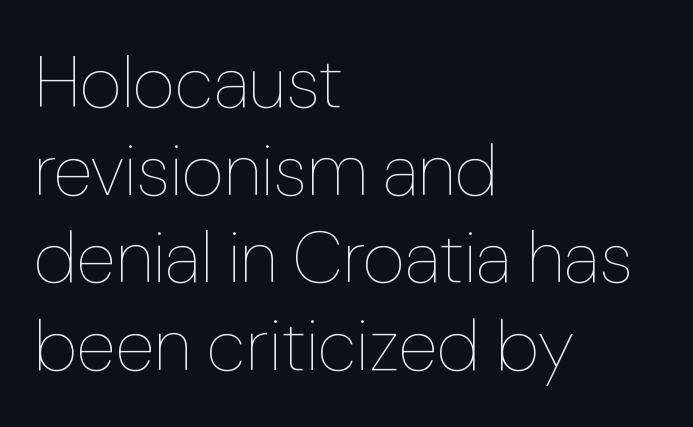
The image shows 73 px thin type, upright; set left-aligned, line spacing 1.2x, normal letter spacing, not underlined; low stroke contrast and a medium x-height.
